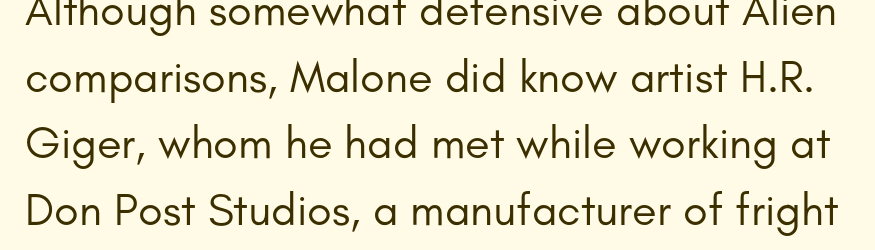
Italic? Not at all — the glyphs are vertical. The rendering shows plain stroke endings on the letterforms — a sans-serif design. Caption: standard tracking, unaltered. Words float on clear page, feet unadorned.
